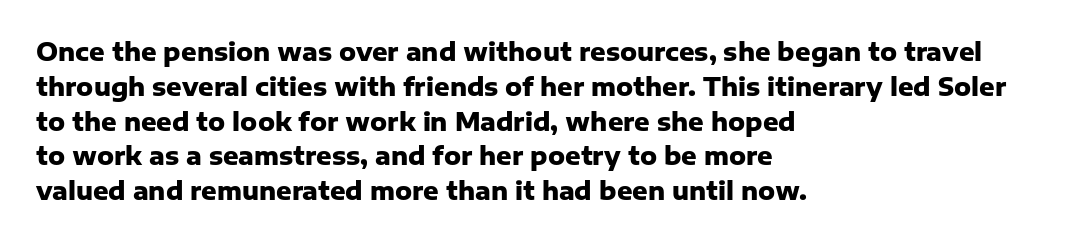
Q: Is the text bold? A: Yes.
Q: Is the text italic (slanted)? A: No, it is upright.
Q: Is the text underlined? A: No.
Q: How is the paragraph aligned? A: Left-aligned.
Q: Is the spacing between letters normal or unusually wide? A: Normal.
Q: Is the spacing between lines tight, normal or loose? A: Normal.
